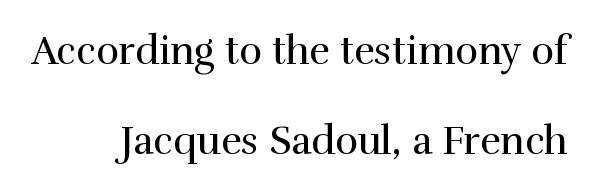
Q: Is the text bold? A: No.
Q: Is the text italic (slanted)? A: No, it is upright.
Q: Is the typeface a serif or a sans-serif typeface? A: Serif.
Q: Is the text underlined? A: No.
Q: How is the paragraph aligned? A: Right-aligned.
Q: Is the spacing between letters normal or unusually wide? A: Normal.
Q: Is the spacing between lines tight, normal or loose? A: Loose.
Q: Width (condensed, normal, or wide)? A: Normal.
Q: x-height? A: Medium.
Q: Monospaced? A: No.
